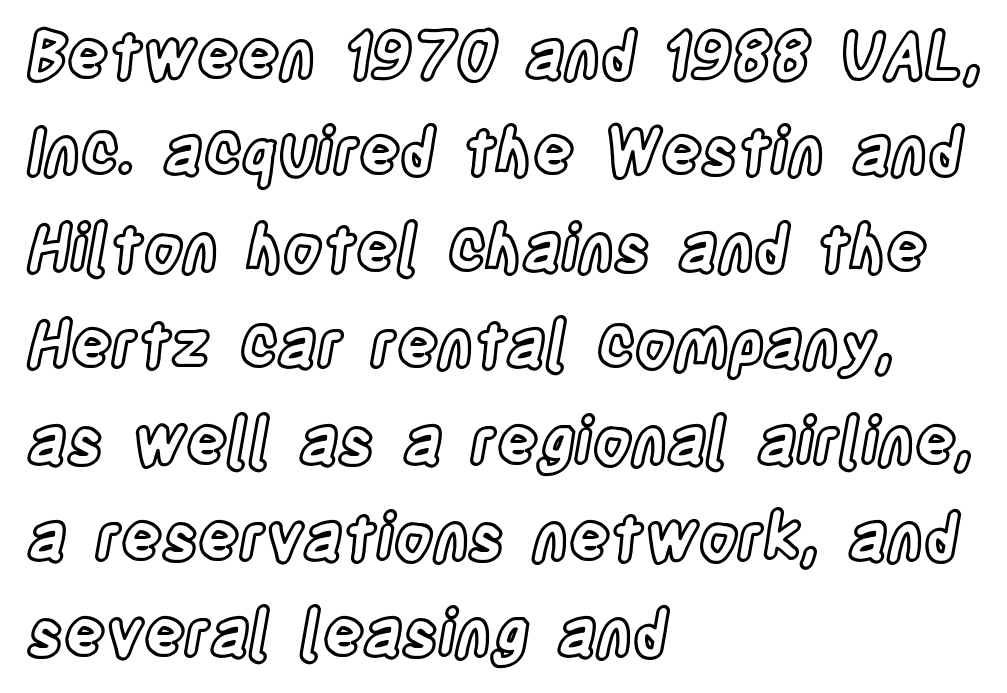
The image shows 63 px condensed type; set left-aligned, normal line spacing (1.53x), normal letter spacing, not underlined; a large x-height.
